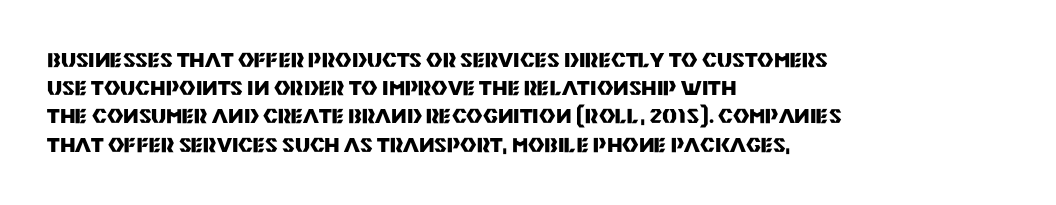
{"italic": "no", "bold": "yes", "underline": "no", "align": "left", "line_spacing": "normal", "line_spacing_ratio": 1.41, "letter_spacing": "normal", "letter_spacing_em": 0.0, "glyph_px": 20}
